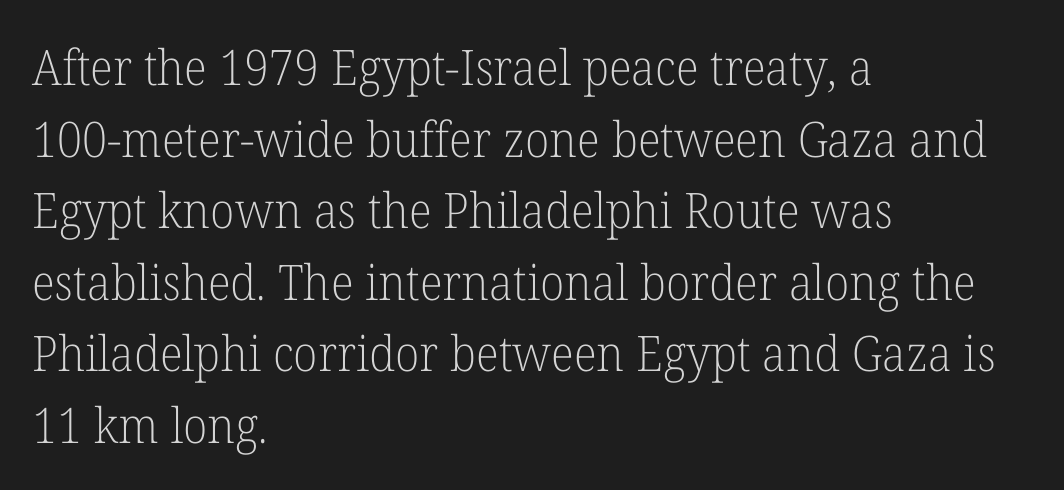
Q: Is the text bold? A: No.
Q: Is the text italic (slanted)? A: No, it is upright.
Q: Is the typeface a serif or a sans-serif typeface? A: Serif.
Q: Is the text underlined? A: No.
Q: How is the paragraph aligned? A: Left-aligned.
Q: Is the spacing between letters normal or unusually wide? A: Normal.
Q: Is the spacing between lines tight, normal or loose? A: Normal.
Q: Width (condensed, normal, or wide)? A: Normal.
Q: Stroke contrast? A: Low.
Q: x-height? A: Medium.
Q: Monospaced? A: No.
